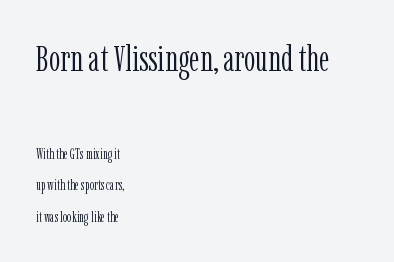
Q: Is the text bold? A: No.
Q: Is the text italic (slanted)? A: No, it is upright.
Q: Is the typeface a serif or a sans-serif typeface? A: Serif.
Q: Is the text underlined? A: No.
Q: How is the paragraph aligned? A: Left-aligned.
Q: Is the spacing between letters normal or unusually wide? A: Normal.
Q: Is the spacing between lines tight, normal or loose? A: Loose.
Q: Which block of text is set in a larger size, the first (top) or the second (bottom)? A: The first (top) one.
Q: Width (condensed, normal, or wide)? A: Condensed.
Q: Stroke contrast? A: Low.
Q: x-height? A: Medium.
Q: Monospaced? A: No.
